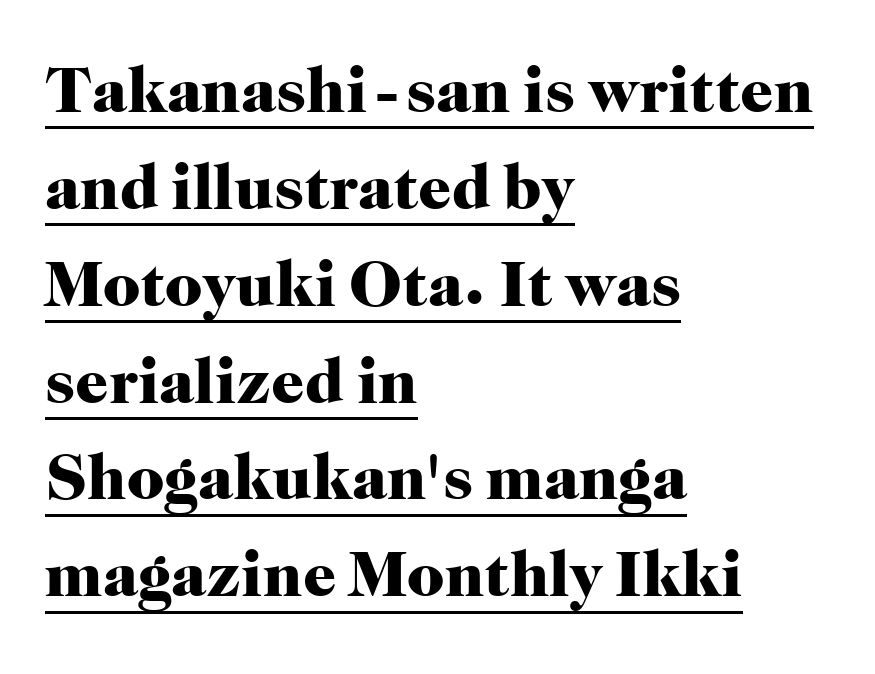
Q: Is the text bold? A: Yes.
Q: Is the text italic (slanted)? A: No, it is upright.
Q: Is the typeface a serif or a sans-serif typeface? A: Serif.
Q: Is the text underlined? A: Yes.
Q: How is the paragraph aligned? A: Left-aligned.
Q: Is the spacing between letters normal or unusually wide? A: Normal.
Q: Is the spacing between lines tight, normal or loose? A: Normal.
Q: Width (condensed, normal, or wide)? A: Normal.
Q: Stroke contrast? A: High.
Q: x-height? A: Medium.
Q: Monospaced? A: No.
